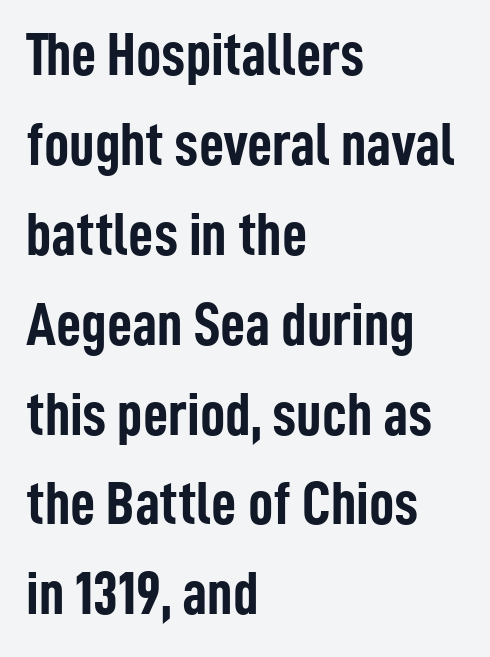
The lines in this sample share a left origin and differ only in where they stop. Each letter keeps its own natural width here, so spacing adapts to shape. Beneath every word, the page is bare. Observe the absence of serifs on each vertical stroke in this sample. In terms of leading, this rendering sits right in the middle.
